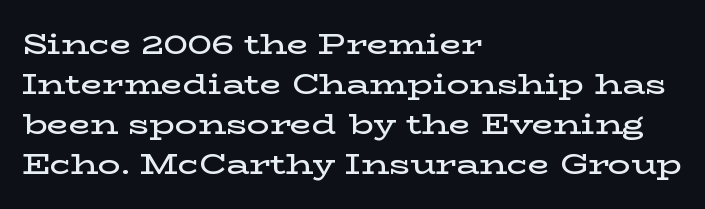
Q: Is the text bold? A: Semi-bold.
Q: Is the text italic (slanted)? A: No, it is upright.
Q: Is the typeface a serif or a sans-serif typeface? A: Serif.
Q: Is the text underlined? A: No.
Q: How is the paragraph aligned? A: Left-aligned.
Q: Is the spacing between letters normal or unusually wide? A: Normal.
Q: Is the spacing between lines tight, normal or loose? A: Normal.
Q: Width (condensed, normal, or wide)? A: Wide.
Q: Stroke contrast? A: Low.
Q: x-height? A: Medium.
Q: Monospaced? A: No.
